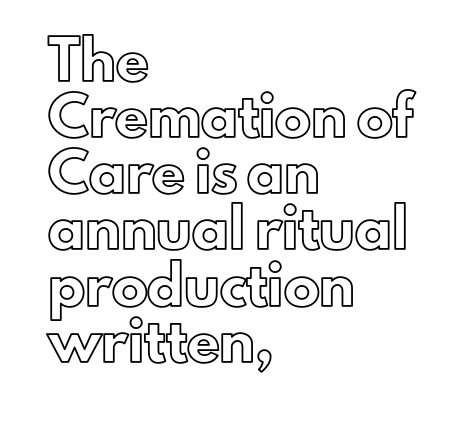
Here the designer chose a conventional face with non-uniform glyph widths. Layout note: lines flush left. Tracking here is standard; glyphs follow each other at the usual distance. The area under the type is left untouched. It's the straight-up-and-down kind of type.
